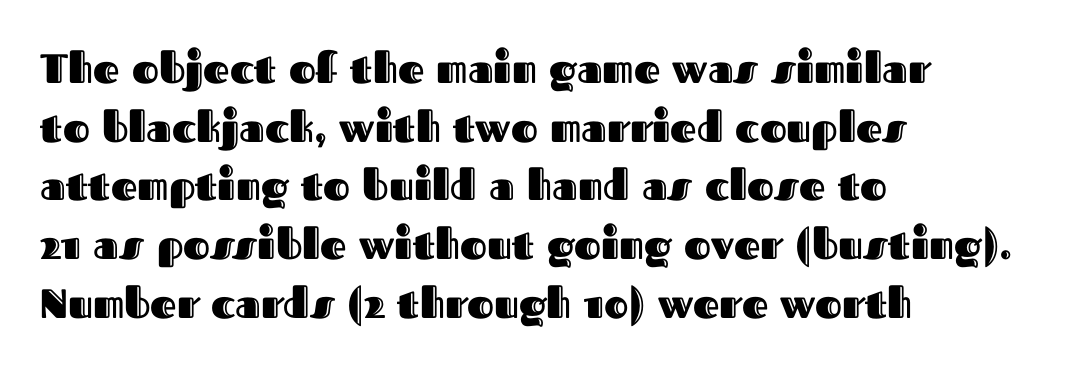
{"italic": "no", "width": "normal", "x_height": "medium", "monospaced": "no", "underline": "no", "align": "left", "line_spacing": "normal", "line_spacing_ratio": 1.43, "letter_spacing": "normal", "letter_spacing_em": 0.0, "glyph_px": 41}
